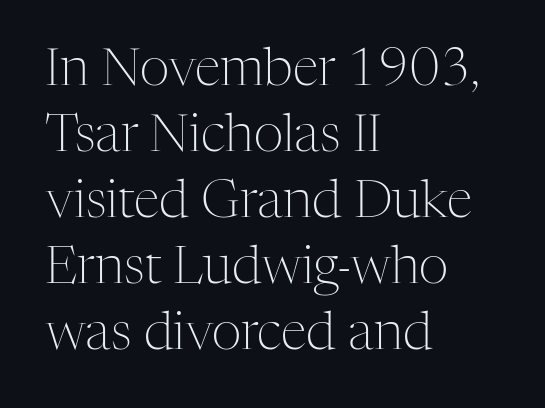
{"serif": "yes", "italic": "no", "bold": "no", "weight": "light", "width": "normal", "stroke_contrast": "medium", "x_height": "medium", "monospaced": "no", "underline": "no", "align": "left", "line_spacing": "normal", "line_spacing_ratio": 1.27, "letter_spacing": "normal", "letter_spacing_em": 0.0, "glyph_px": 52}
